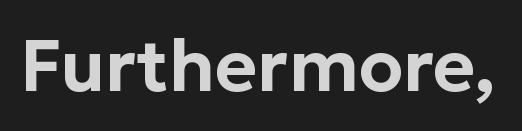
The image shows 72 px sans-serif type, upright; set normal letter spacing, not underlined; low stroke contrast and a medium x-height.
